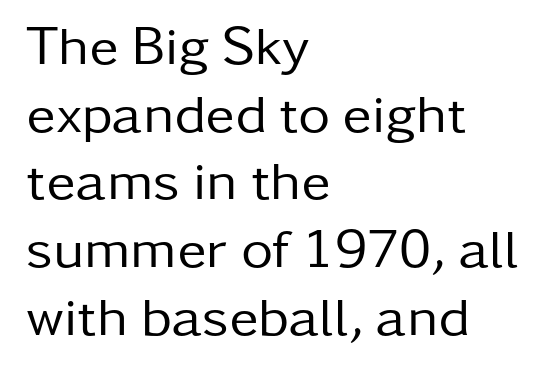
Varying glyph widths throughout — classic text-font behaviour. A bare baseline throughout the passage. Posture: vertical. Is this a heavy cut? Hardly; it is regular or lighter. The face used here is a sans, in the tradition of grotesques and geometrics.
